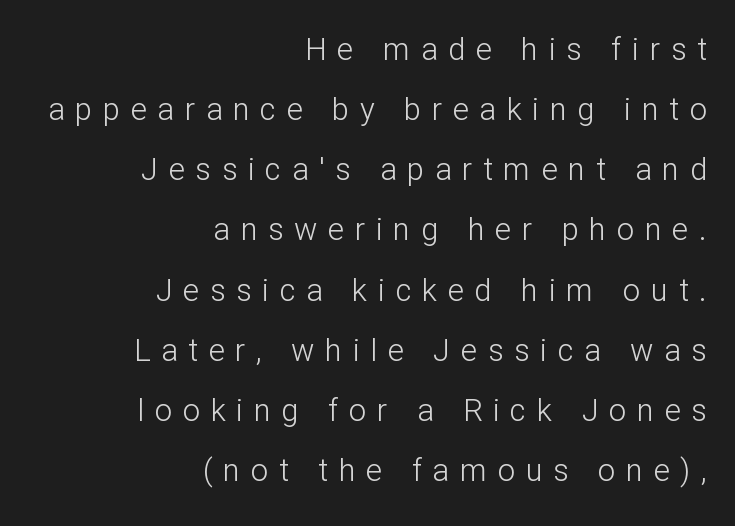
The image shows 31 px light sans-serif type, upright; set right-aligned, loose line spacing (1.94x), unusually wide letter spacing (+0.34 em), not underlined; low stroke contrast and a medium x-height.
